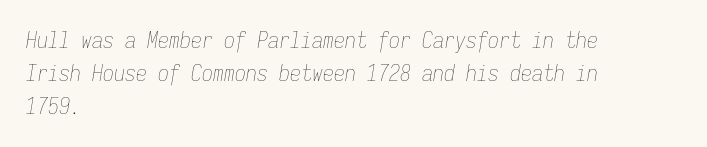
One glance says typical: line gaps are just what's usual. Is this a heavy cut? Hardly; it is regular or lighter. Observe the lean: these are italic letterforms. Underline: absent.
